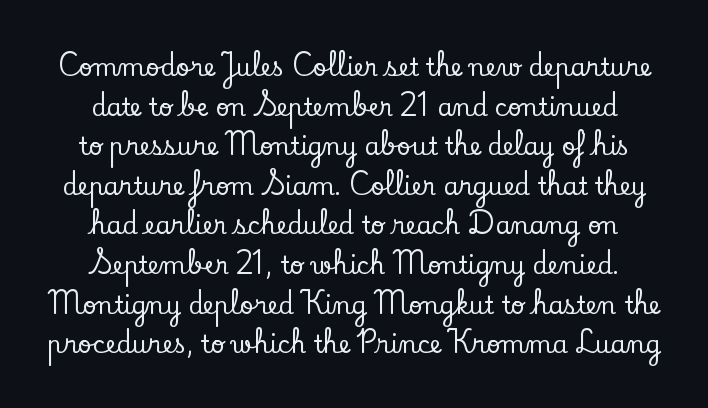
Q: Is the text italic (slanted)? A: No, it is upright.
Q: Is the text underlined? A: No.
Q: How is the paragraph aligned? A: Centered.
Q: Is the spacing between letters normal or unusually wide? A: Normal.
Q: Is the spacing between lines tight, normal or loose? A: Normal.
